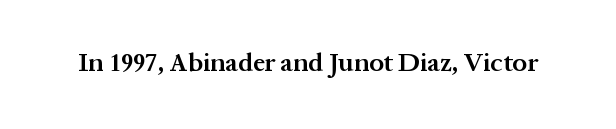
{"italic": "no", "bold": "semi", "underline": "no", "letter_spacing": "normal", "letter_spacing_em": 0.0, "glyph_px": 26}
